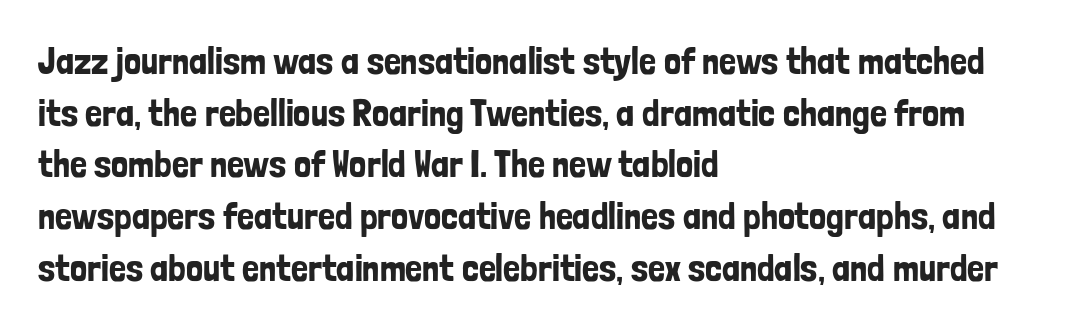
Layout note: lines flush left. This sample has the flowing, uneven cadence of proportional lettering. Notice how descenders clear the ascenders below comfortably — that's standard leading. Serifs: no, the terminals of the letterforms are clean.
